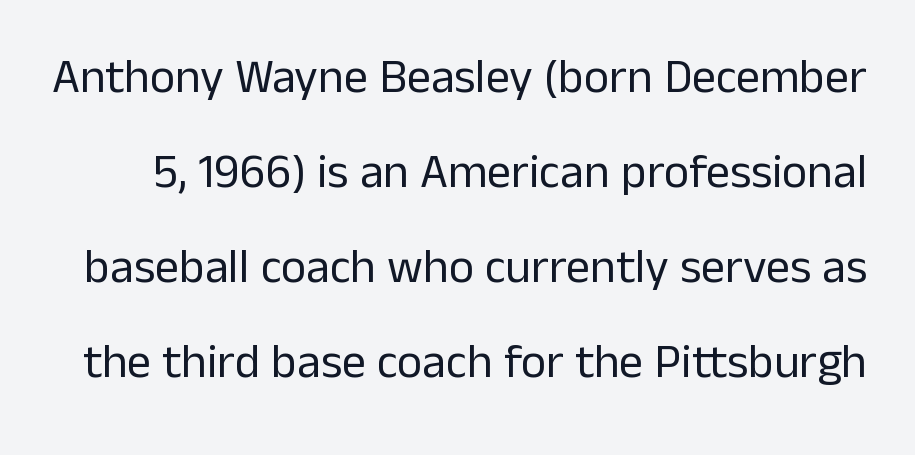
{"serif": "no", "italic": "no", "bold": "no", "weight": "regular", "width": "normal", "stroke_contrast": "low", "x_height": "medium", "monospaced": "no", "underline": "no", "line_spacing": "loose", "line_spacing_ratio": 1.98, "letter_spacing": "normal", "letter_spacing_em": 0.0, "glyph_px": 48}
